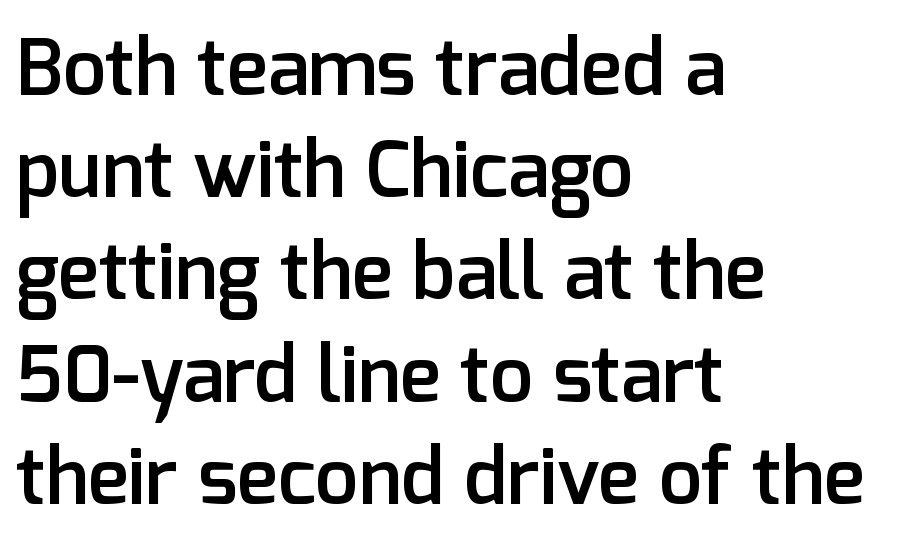
The image shows 78 px semibold sans-serif type, upright; set left-aligned, normal line spacing (1.31x), normal letter spacing, not underlined; low stroke contrast and a medium x-height.
